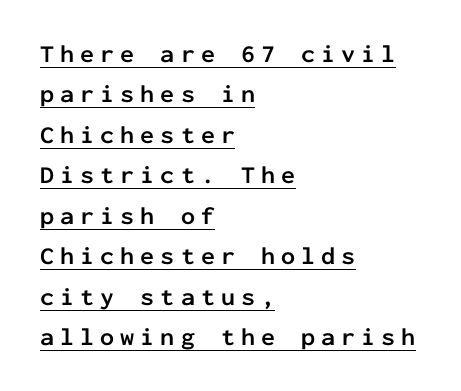
Q: Is the text bold? A: Yes.
Q: Is the text italic (slanted)? A: No, it is upright.
Q: Is the text underlined? A: Yes.
Q: How is the paragraph aligned? A: Left-aligned.
Q: Is the spacing between letters normal or unusually wide? A: Unusually wide.
Q: Is the spacing between lines tight, normal or loose? A: Normal.
